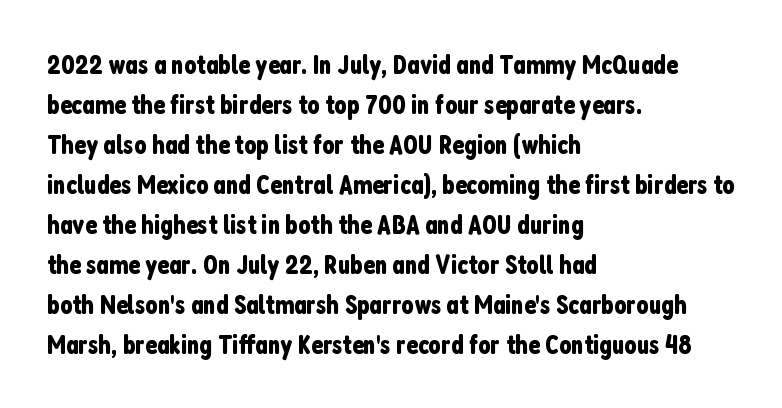
Regular leading. The zone under the glyphs is completely vacant. Italic? Not at all — the glyphs are vertical. A typesetter would call this zero additional tracking. Leftover space on each line is placed entirely after the last word.
